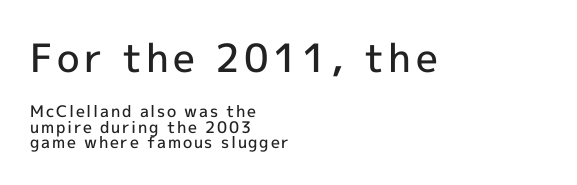
Leading: reduced. Ascenders rise straight up at ninety degrees. Just letters on the line, the space beneath them empty. Caption: multi-line text, flush left, ragged right. The face used here is a sans, in the tradition of grotesques and geometrics.
